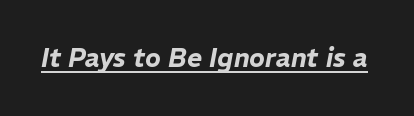
The image shows 26 px text type, italic (leaning right); set normal letter spacing, underlined.
